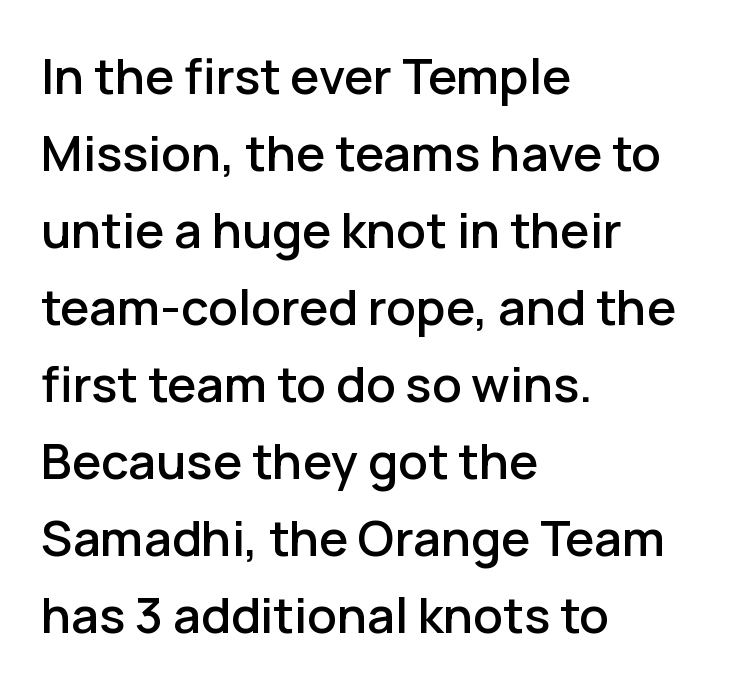
Q: Is the text italic (slanted)? A: No, it is upright.
Q: Is the typeface a serif or a sans-serif typeface? A: Sans-serif.
Q: Is the text underlined? A: No.
Q: How is the paragraph aligned? A: Left-aligned.
Q: Is the spacing between letters normal or unusually wide? A: Normal.
Q: Is the spacing between lines tight, normal or loose? A: Normal.
Q: Width (condensed, normal, or wide)? A: Normal.
Q: Stroke contrast? A: Low.
Q: x-height? A: Medium.
Q: Monospaced? A: No.
